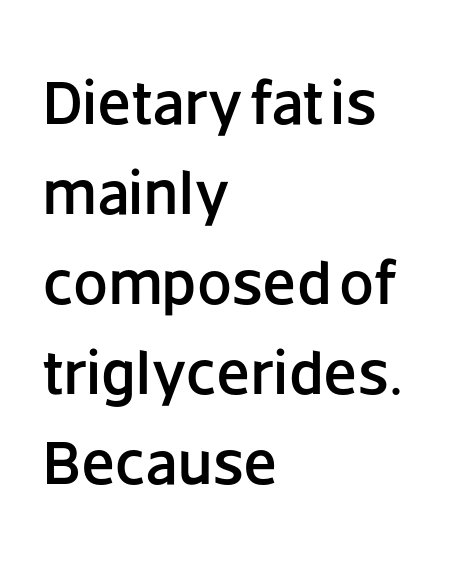
{"serif": "no", "italic": "no", "width": "normal", "stroke_contrast": "low", "x_height": "large", "monospaced": "no", "underline": "no", "align": "left", "line_spacing": "normal", "line_spacing_ratio": 1.45, "letter_spacing": "normal", "letter_spacing_em": 0.0, "glyph_px": 62}
